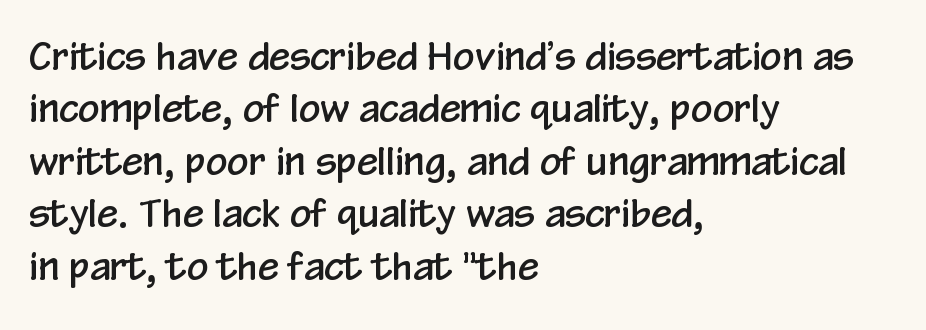
Q: Is the text italic (slanted)? A: No, it is upright.
Q: Is the typeface a serif or a sans-serif typeface? A: Sans-serif.
Q: Is the text underlined? A: No.
Q: How is the paragraph aligned? A: Left-aligned.
Q: Is the spacing between letters normal or unusually wide? A: Normal.
Q: Is the spacing between lines tight, normal or loose? A: Normal.
Q: Width (condensed, normal, or wide)? A: Condensed.
Q: Stroke contrast? A: Low.
Q: x-height? A: Medium.
Q: Monospaced? A: No.
